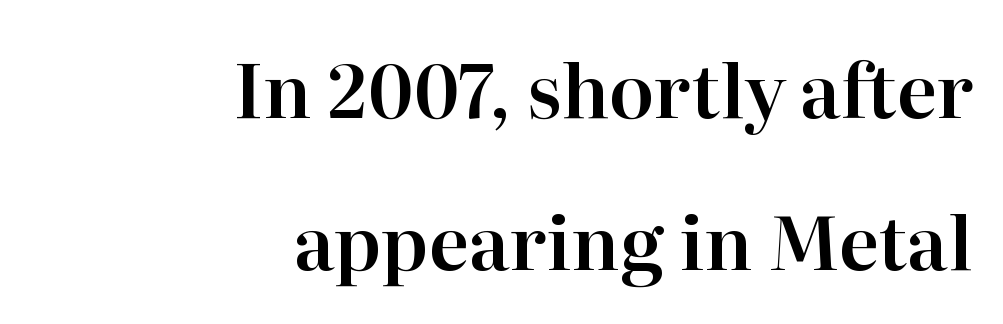
The image shows 74 px serif type, upright; set right-aligned, loose line spacing (2.06x), normal letter spacing, not underlined; high stroke contrast and a medium x-height.
